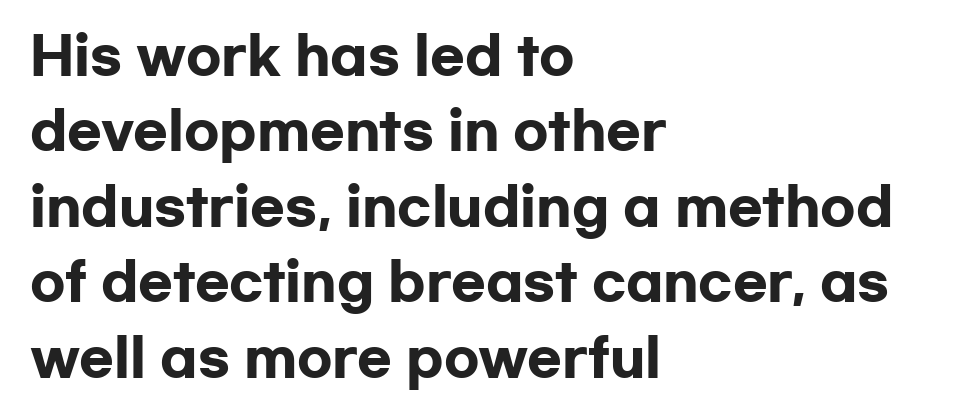
Q: Is the text bold? A: Yes.
Q: Is the text italic (slanted)? A: No, it is upright.
Q: Is the typeface a serif or a sans-serif typeface? A: Sans-serif.
Q: Is the text underlined? A: No.
Q: How is the paragraph aligned? A: Left-aligned.
Q: Is the spacing between letters normal or unusually wide? A: Normal.
Q: Is the spacing between lines tight, normal or loose? A: Normal.
Q: Width (condensed, normal, or wide)? A: Wide.
Q: Stroke contrast? A: Low.
Q: x-height? A: Medium.
Q: Monospaced? A: No.
